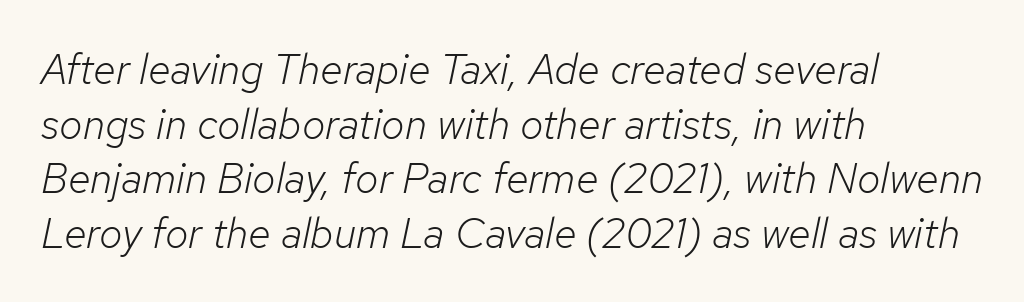
{"italic": "yes", "lean": "right", "slant_degrees": 12, "bold": "no", "weight": "light", "width": "normal", "stroke_contrast": "low", "x_height": "medium", "monospaced": "no", "underline": "no", "align": "left", "line_spacing": "normal", "line_spacing_ratio": 1.3, "letter_spacing": "normal", "letter_spacing_em": 0.0, "glyph_px": 42}
